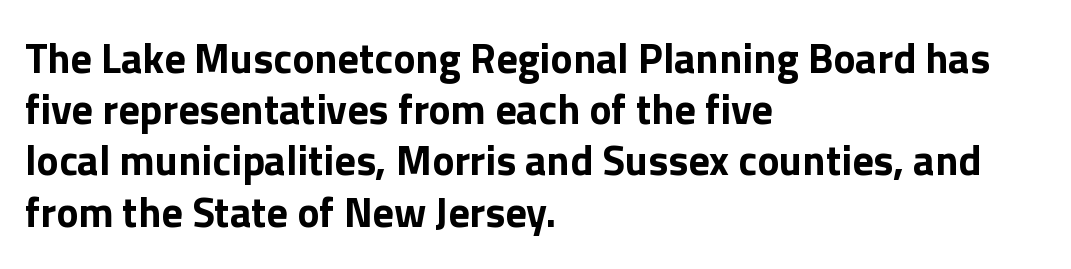
Q: Is the text bold? A: Yes.
Q: Is the text italic (slanted)? A: No, it is upright.
Q: Is the typeface a serif or a sans-serif typeface? A: Sans-serif.
Q: Is the text underlined? A: No.
Q: How is the paragraph aligned? A: Left-aligned.
Q: Is the spacing between letters normal or unusually wide? A: Normal.
Q: Width (condensed, normal, or wide)? A: Normal.
Q: x-height? A: Medium.
Q: Monospaced? A: No.
